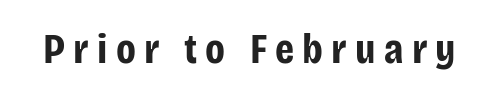
{"serif": "no", "italic": "no", "bold": "yes", "weight": "bold", "width": "condensed", "stroke_contrast": "low", "x_height": "large", "monospaced": "no", "underline": "no", "glyph_px": 43}
